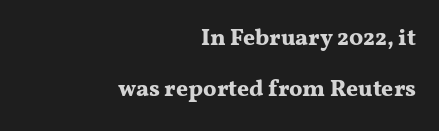
The image shows 23 px bold type, upright; set right-aligned, loose line spacing (2.22x), normal letter spacing, not underlined.
